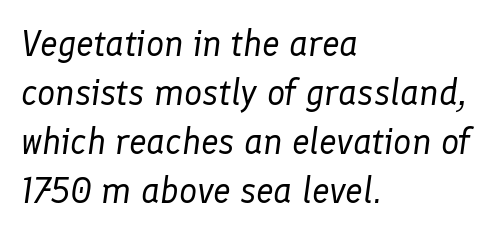
The image shows 36 px regular-weight type, italic (leaning right); set left-aligned, normal line spacing (1.36x), normal letter spacing, not underlined; low stroke contrast and a medium x-height.
